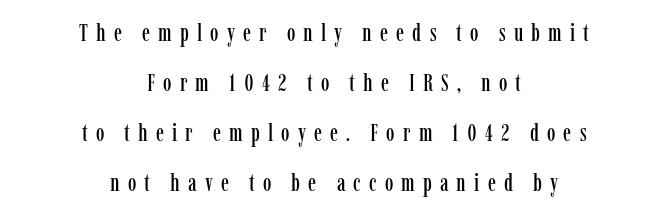
Any mark beneath the type? The region is blank. This sample is center-justified, so both line endings float freely. This rendering widens character spacing well past its baseline value. Whoever set this chose breathing room over compactness in the vertical rhythm.
